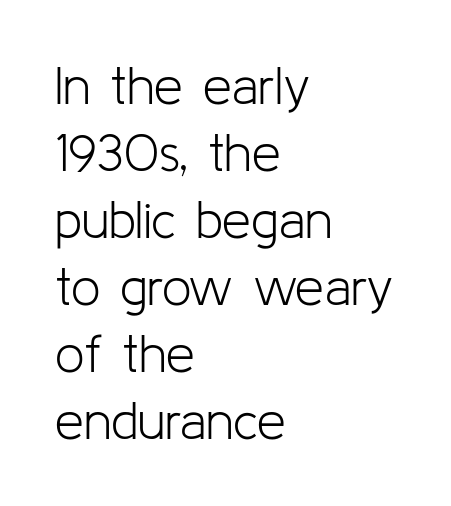
{"serif": "no", "italic": "no", "bold": "no", "weight": "light", "width": "normal", "stroke_contrast": "low", "x_height": "medium", "monospaced": "no", "underline": "no", "align": "left", "line_spacing": "normal", "line_spacing_ratio": 1.29, "letter_spacing": "normal", "letter_spacing_em": 0.0, "glyph_px": 52}
